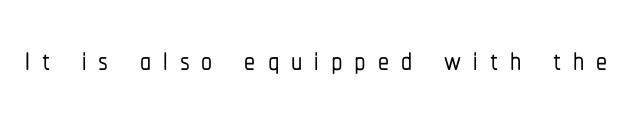
{"serif": "no", "italic": "no", "width": "condensed", "stroke_contrast": "low", "x_height": "medium", "monospaced": "no", "underline": "no", "letter_spacing": "wide", "letter_spacing_em": 0.27, "glyph_px": 44}
